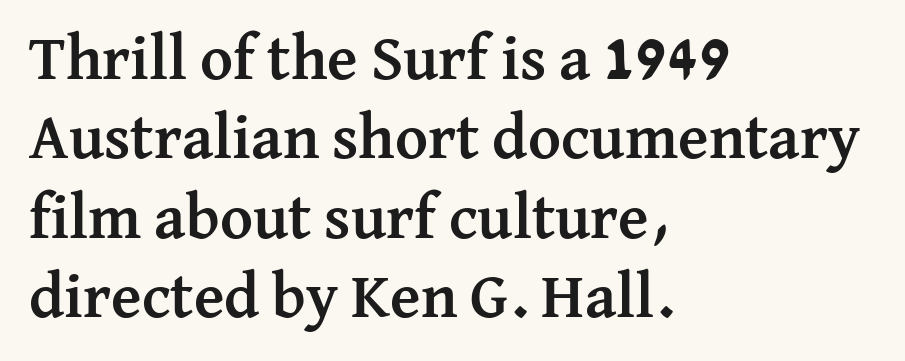
Proportional: the letters do not fall into vertical columns. The rendering keeps characters at their native spacing. The rag falls on the right side of this text block. The type sits square on the baseline with zero lean. The glyphs in this specimen are seriffed.
